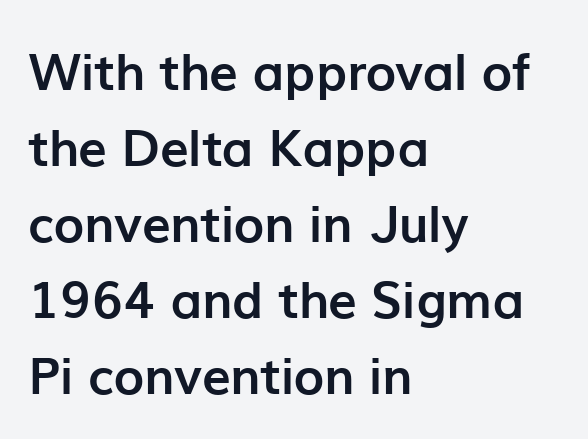
{"serif": "no", "italic": "no", "bold": "yes", "weight": "semibold", "width": "normal", "stroke_contrast": "low", "x_height": "medium", "monospaced": "no", "underline": "no", "align": "left", "line_spacing": "normal", "line_spacing_ratio": 1.49, "letter_spacing": "normal", "letter_spacing_em": 0.0, "glyph_px": 51}
